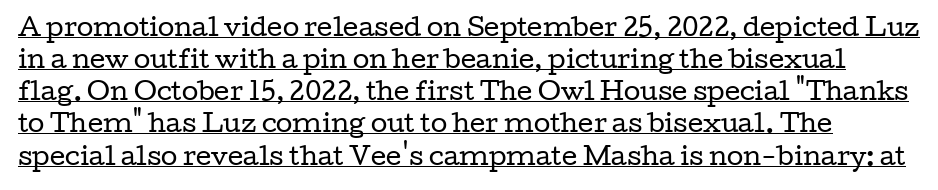
The image shows 24 px text type, upright; set normal line spacing (1.34x), normal letter spacing, underlined.
